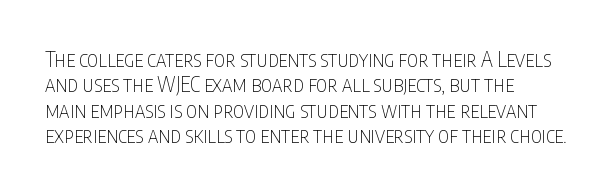
The image shows 21 px text type, upright; set left-aligned, line spacing 1.21x, normal letter spacing, not underlined.
